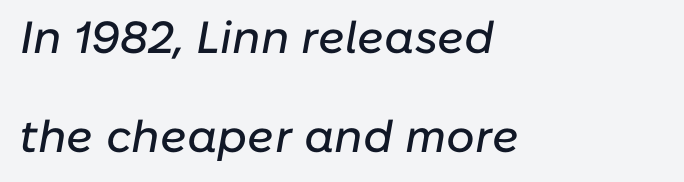
The image shows 45 px text type, italic (leaning right); set left-aligned, loose line spacing (2.21x), normal letter spacing, not underlined; low stroke contrast and a medium x-height.
